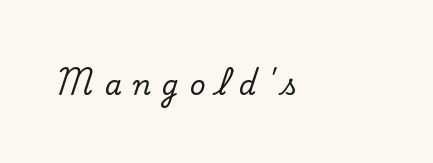
The letterforms stand isolated, each surrounded by extra space. Decoration check: the copy has no underline.
